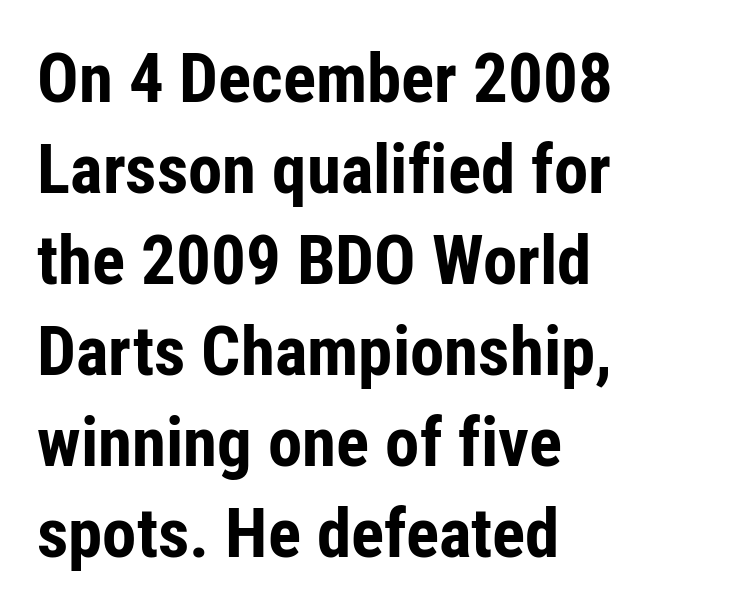
A typesetter would call this zero additional tracking. Plain, unruled lines of type. The rag falls on the right side of this text block. Rendered with straight, roman letterforms. The font is running at its bold setting. Looks like regular typesetting: each glyph gets only the width it needs.
